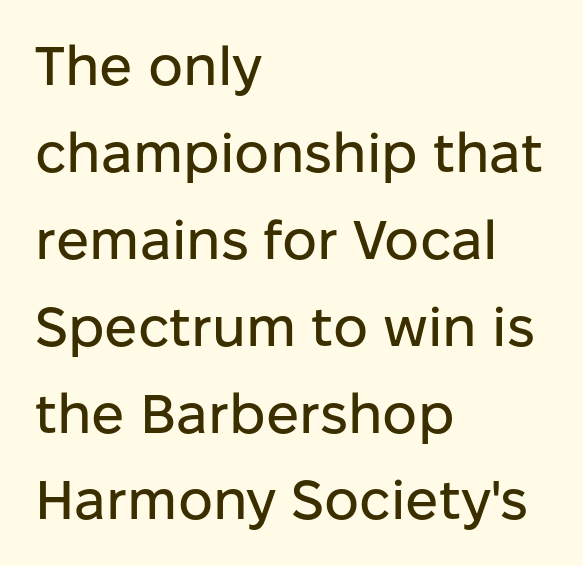
{"serif": "no", "italic": "no", "width": "normal", "stroke_contrast": "low", "x_height": "medium", "monospaced": "no", "underline": "no", "align": "left", "line_spacing": "normal", "line_spacing_ratio": 1.58, "letter_spacing": "normal", "letter_spacing_em": 0.0, "glyph_px": 55}
